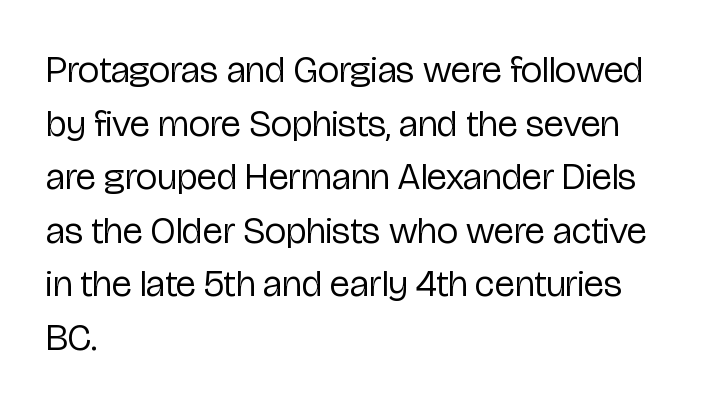
Q: Is the text bold? A: No.
Q: Is the text italic (slanted)? A: No, it is upright.
Q: Is the typeface a serif or a sans-serif typeface? A: Sans-serif.
Q: Is the text underlined? A: No.
Q: How is the paragraph aligned? A: Left-aligned.
Q: Is the spacing between letters normal or unusually wide? A: Normal.
Q: Is the spacing between lines tight, normal or loose? A: Normal.
Q: Width (condensed, normal, or wide)? A: Condensed.
Q: Stroke contrast? A: Low.
Q: x-height? A: Medium.
Q: Monospaced? A: No.
